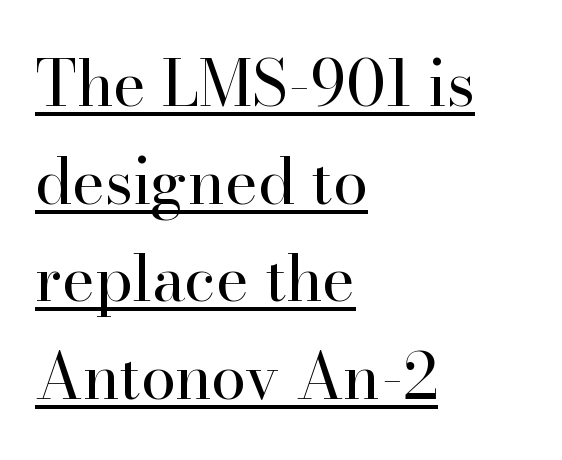
Characters remain perfectly vertical along every line. Horizontal bands of white between lines are of average thickness. Each stroke keeps to a modest, everyday thickness or less. Here the designer chose a conventional face with non-uniform glyph widths. The characters display serif detailing at their extremities.
